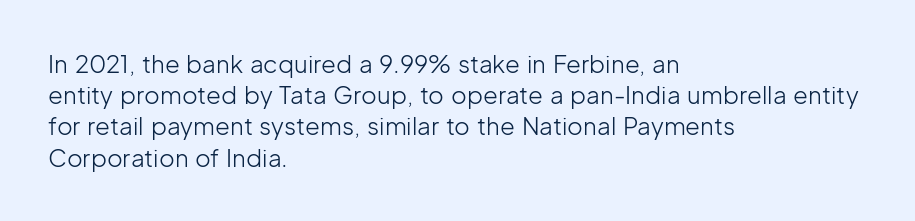
The image shows 24 px text type, upright; set left-aligned, normal line spacing (1.3x), normal letter spacing, not underlined.
